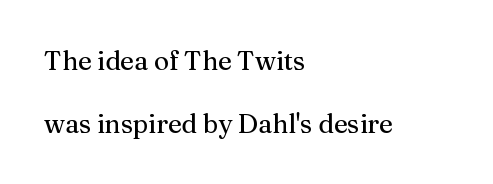
The image shows 26 px text type, upright; set left-aligned, loose line spacing (2.41x), normal letter spacing, not underlined.
